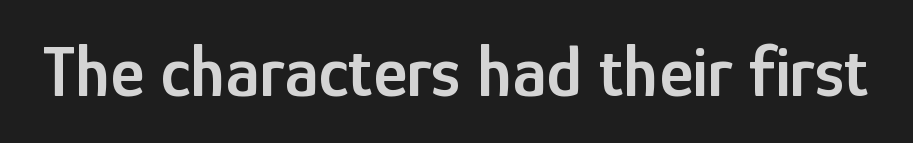
The face used here is proportionally spaced, like ordinary book or web type. The gap between lines stays unmarked. Is there any slant? The stems are plumb. I'd call this a sans setting — the letters go barefoot.
